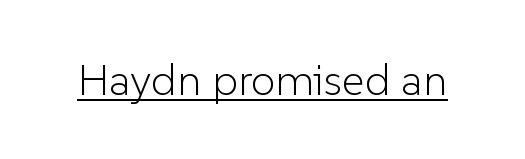
Rendered with straight, roman letterforms. The face used here is a sans, in the tradition of grotesques and geometrics. The typeface has the unassuming heft of standard copy or less. The face used here appears with an underline applied.
